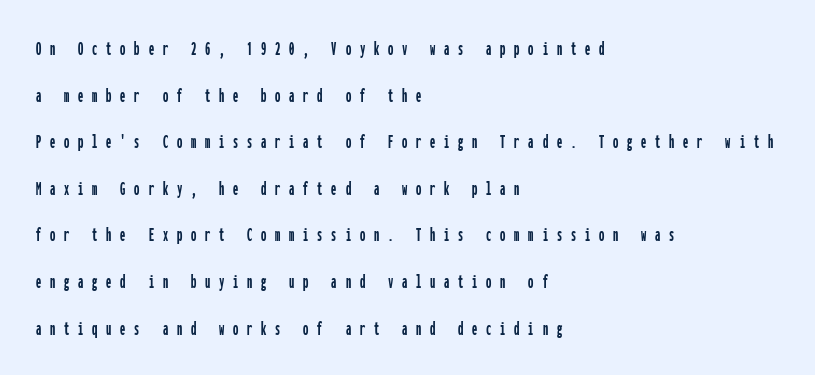
The ragged edge is on the right, which tells us the setting is flush left. Glyph-to-glyph distance is far greater than everyday printed text. A typesetter would mark this as roman, not italic. The space beneath each line is pristine and unruled.
